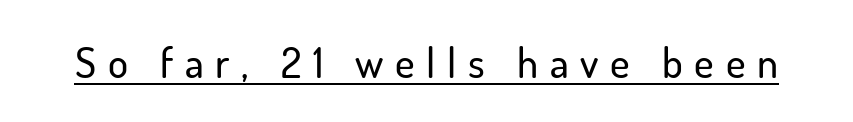
Q: Is the text italic (slanted)? A: No, it is upright.
Q: Is the typeface a serif or a sans-serif typeface? A: Sans-serif.
Q: Is the text underlined? A: Yes.
Q: Is the spacing between letters normal or unusually wide? A: Unusually wide.
Q: Width (condensed, normal, or wide)? A: Normal.
Q: Stroke contrast? A: Low.
Q: x-height? A: Small.
Q: Monospaced? A: No.
